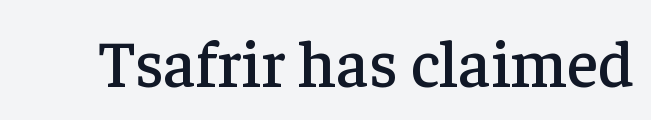
Each letter keeps its own natural width here, so spacing adapts to shape. Only glyphs here, with clear space below each row. Words appear dense and cohesive because spacing is normal. Tall strokes in this sample are plumb rather than angled.
